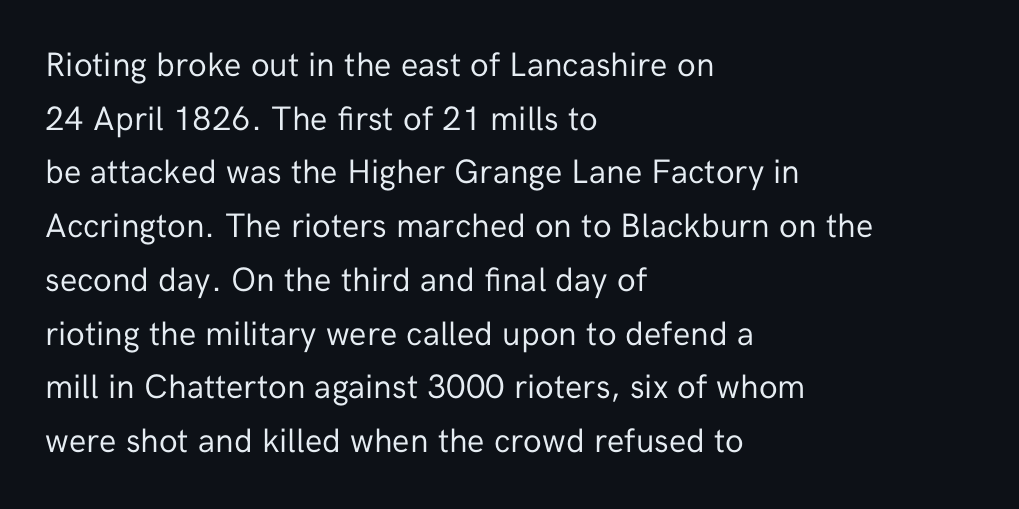
Evenly set lines give the paragraph a standard silhouette. Students, note that the glyphs here touch the page at normal intervals. Type without underlining. The strokes are not fattened; the text isn't bold. Proportional: the letters do not fall into vertical columns. This is roman type, the default non-slanted kind.
